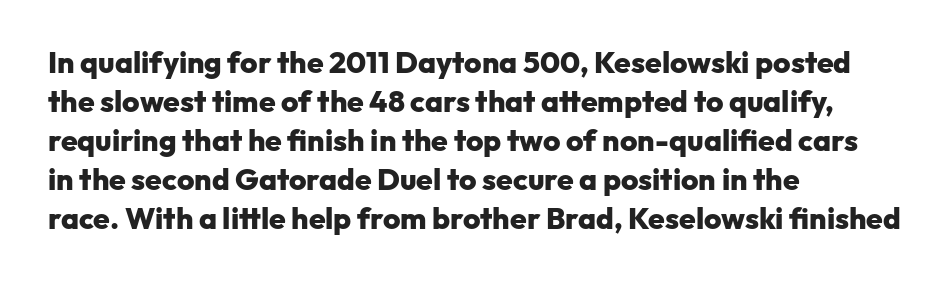
The image shows 30 px heavy sans-serif type, upright; set left-aligned, normal line spacing (1.3x), normal letter spacing, not underlined; low stroke contrast and a medium x-height.
